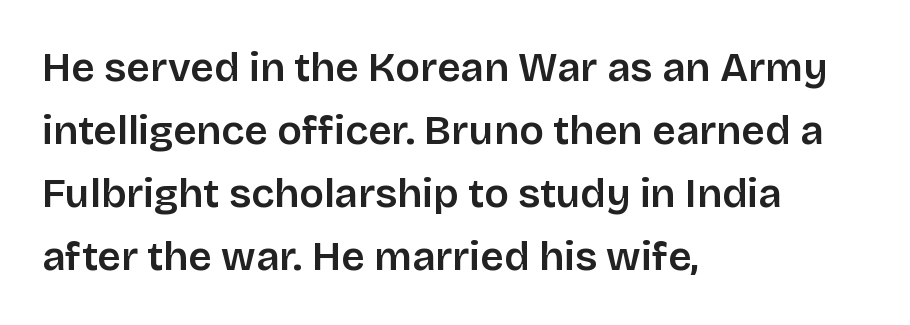
The image shows 41 px sans-serif type, upright; set left-aligned, normal line spacing (1.54x), normal letter spacing, not underlined; low stroke contrast and a large x-height.
